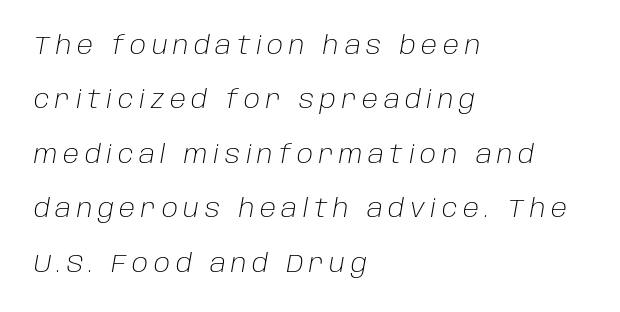
Q: Is the text bold? A: No.
Q: Is the text italic (slanted)? A: Yes, it leans right by about 10 degrees.
Q: Is the text underlined? A: No.
Q: How is the paragraph aligned? A: Left-aligned.
Q: Is the spacing between letters normal or unusually wide? A: Unusually wide.
Q: Is the spacing between lines tight, normal or loose? A: Loose.
